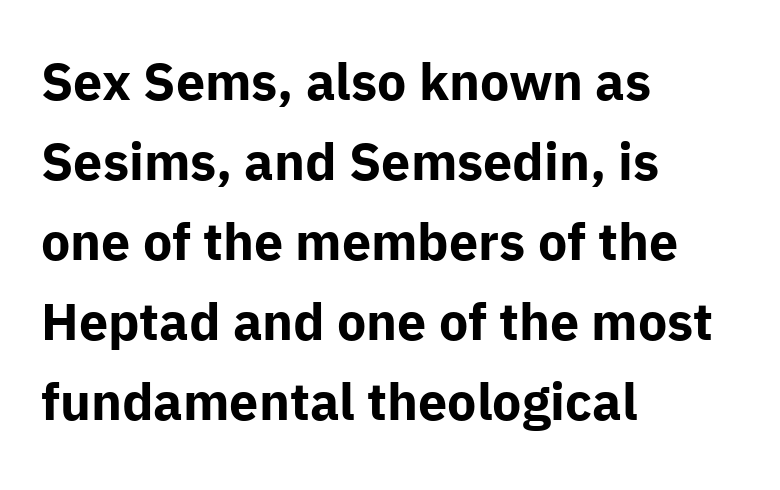
Letter spacing: default. These lines stack with their left ends in a neat column. The font family rendered here belongs to the sans-serif group. Each row of text sits above clean, open space. The letters advance in unequal steps, a hallmark of proportional type. One glance says typical: line gaps are just what's usual.
